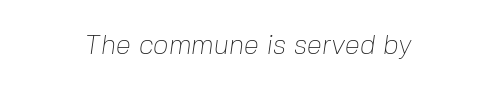
The image shows 27 px text type; set normal letter spacing, not underlined.
